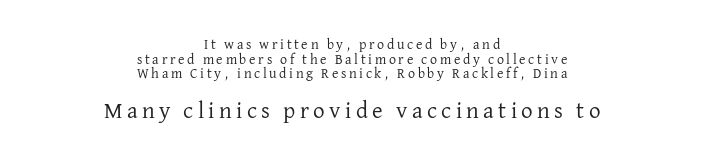
The image shows 23 px text type, upright; set centered, tight line spacing (1.04x), not underlined; the second (bottom) block is 1.64x larger.
